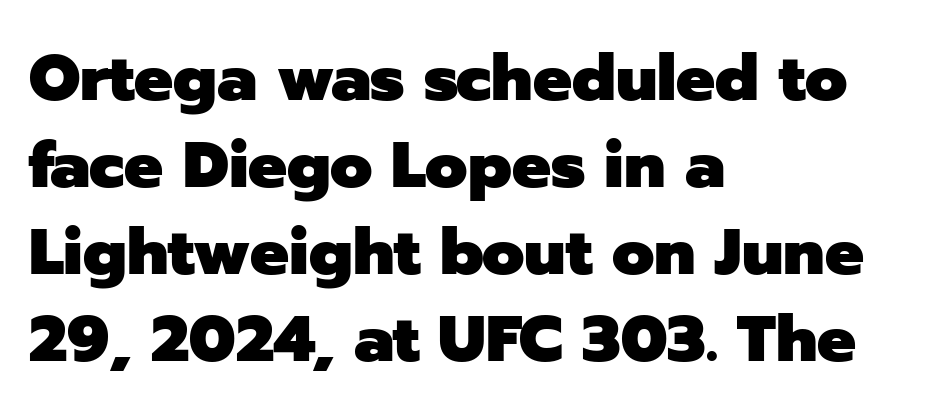
{"serif": "no", "italic": "no", "bold": "yes", "weight": "heavy", "width": "normal", "stroke_contrast": "low", "x_height": "medium", "monospaced": "no", "underline": "no", "align": "left", "line_spacing": "normal", "line_spacing_ratio": 1.34, "letter_spacing": "normal", "letter_spacing_em": 0.0, "glyph_px": 65}
